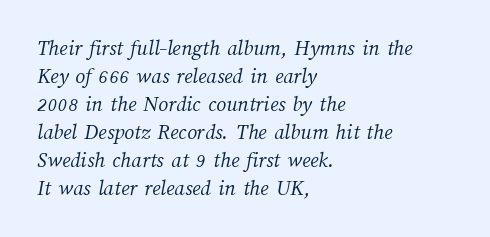
The image shows 22 px text type; set left-aligned, normal line spacing (1.27x), normal letter spacing, not underlined.
